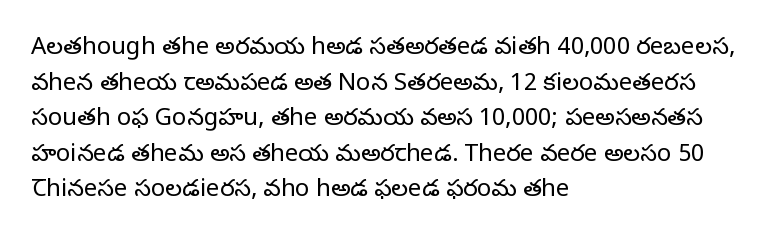
No italicization has been applied; the sample stays upright. Each line starts at the same left margin while the right side varies. Weight: regular or lighter. Compared with typical paragraphs, the rows here are spaced about the same. No extra tracking has been applied to these lines. Any mark beneath the type? The region is blank.
